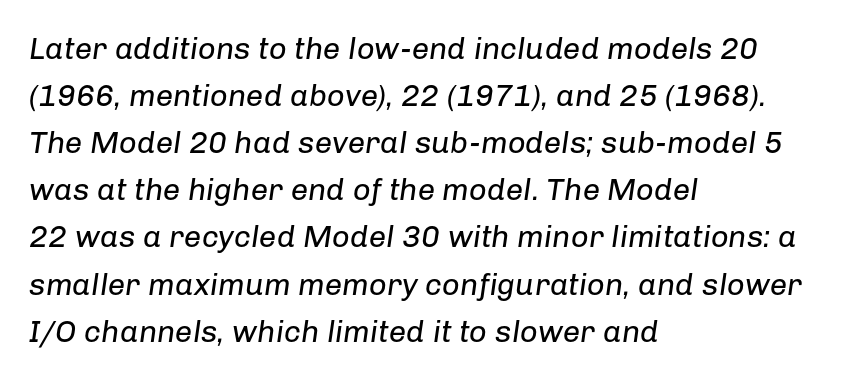
The image shows 31 px regular-weight type, italic (leaning right); set left-aligned, normal line spacing (1.52x), normal letter spacing, not underlined; low stroke contrast and a medium x-height.
